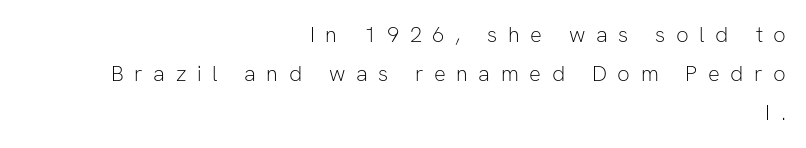
Q: Is the text bold? A: No.
Q: Is the text italic (slanted)? A: No, it is upright.
Q: Is the text underlined? A: No.
Q: How is the paragraph aligned? A: Right-aligned.
Q: Is the spacing between letters normal or unusually wide? A: Unusually wide.
